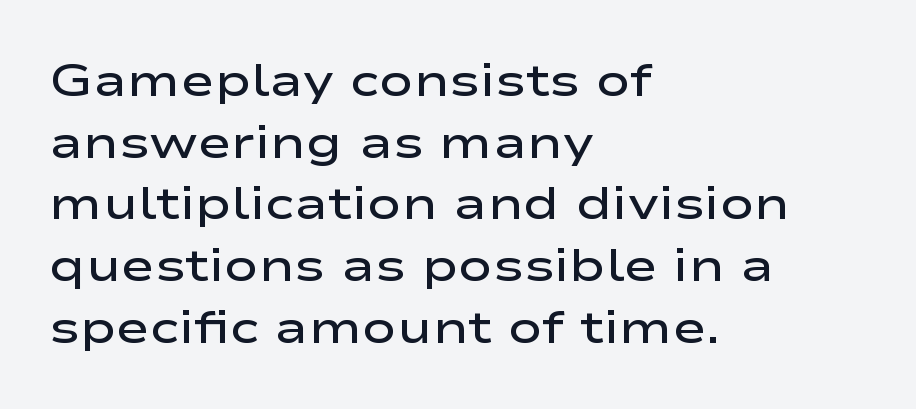
Words appear dense and cohesive because spacing is normal. Baseline-to-baseline distance is the conventional proportion of letter height. Font category for this specimen: sans-serif. The lines are quadded left. The letters stand straight up with perfectly vertical stems.
